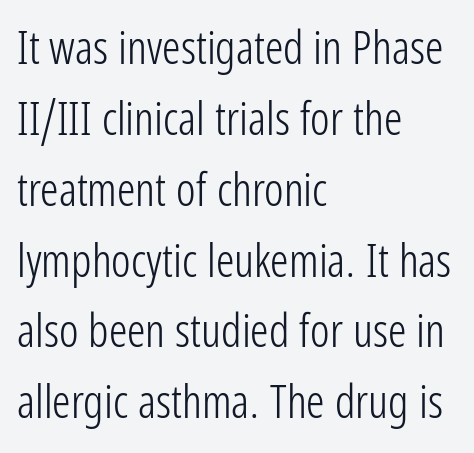
Q: Is the text bold? A: No.
Q: Is the text italic (slanted)? A: No, it is upright.
Q: Is the typeface a serif or a sans-serif typeface? A: Sans-serif.
Q: Is the text underlined? A: No.
Q: How is the paragraph aligned? A: Left-aligned.
Q: Is the spacing between letters normal or unusually wide? A: Normal.
Q: Is the spacing between lines tight, normal or loose? A: Normal.
Q: Width (condensed, normal, or wide)? A: Condensed.
Q: Stroke contrast? A: Low.
Q: x-height? A: Medium.
Q: Monospaced? A: No.
